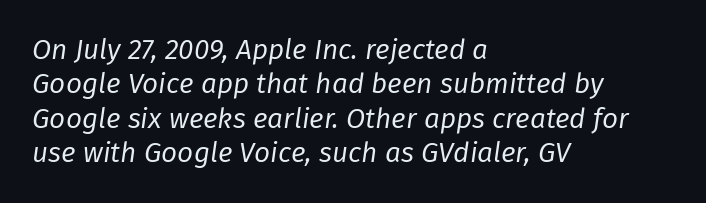
{"italic": "yes", "lean": "right", "slant_degrees": 8, "bold": "no", "weight": "regular", "width": "normal", "stroke_contrast": "low", "x_height": "medium", "monospaced": "no", "underline": "no", "align": "left", "line_spacing_ratio": 1.23, "letter_spacing": "normal", "letter_spacing_em": 0.0, "glyph_px": 28}
